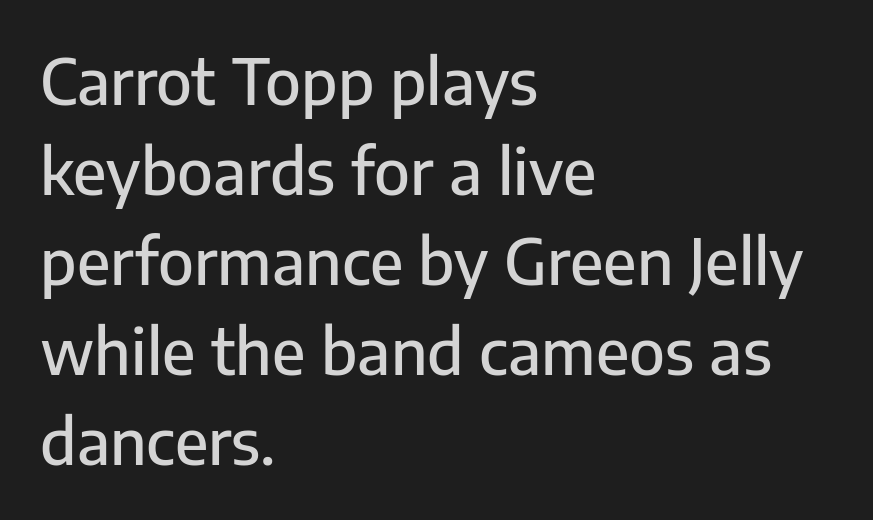
The image shows 63 px sans-serif type, upright; set left-aligned, normal line spacing (1.43x), normal letter spacing, not underlined; low stroke contrast and a medium x-height.
